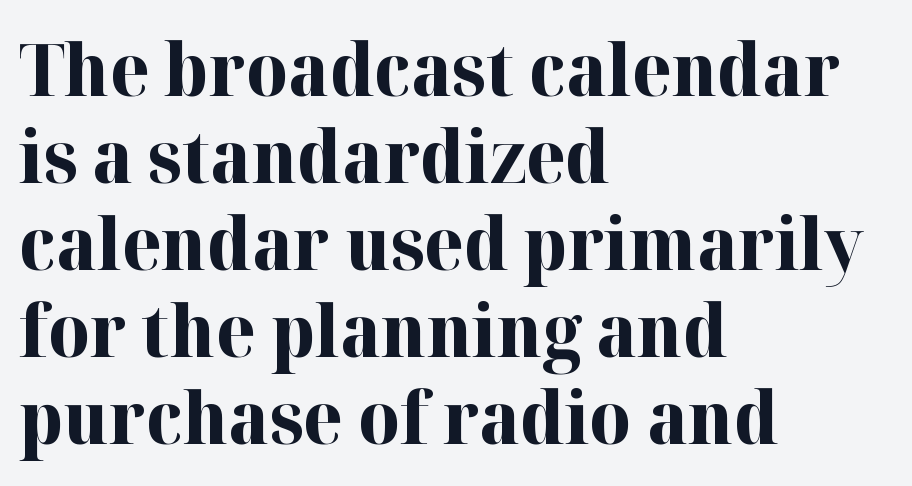
The image shows 72 px bold serif type, upright; set left-aligned, line spacing 1.21x, normal letter spacing, not underlined; high stroke contrast and a medium x-height.
